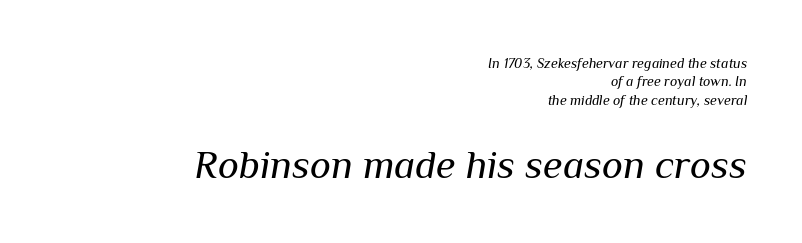
Q: Is the text bold? A: No.
Q: Is the text italic (slanted)? A: Yes, it leans right by about 10 degrees.
Q: Is the text underlined? A: No.
Q: How is the paragraph aligned? A: Right-aligned.
Q: Is the spacing between letters normal or unusually wide? A: Normal.
Q: Is the spacing between lines tight, normal or loose? A: Normal.
Q: Which block of text is set in a larger size, the first (top) or the second (bottom)? A: The second (bottom) one.
Q: Width (condensed, normal, or wide)? A: Normal.
Q: Stroke contrast? A: Medium.
Q: x-height? A: Medium.
Q: Monospaced? A: No.
